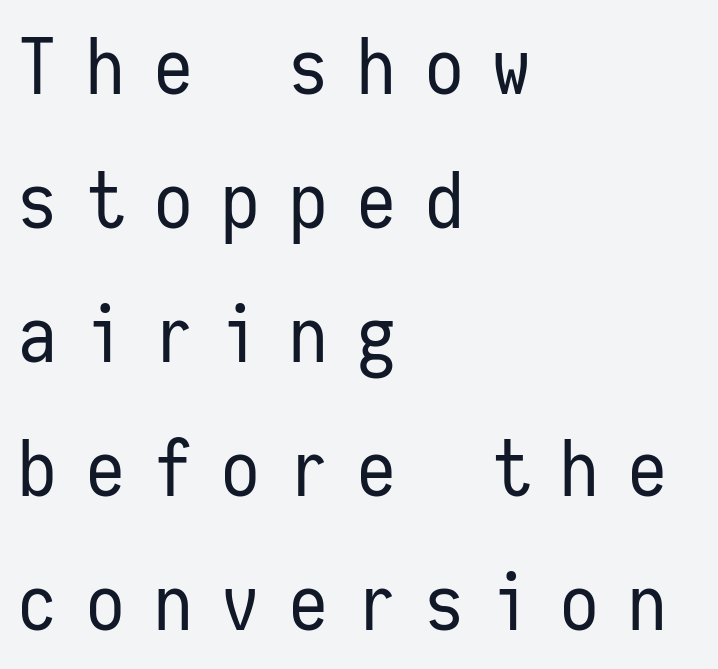
{"serif": "no", "italic": "no", "bold": "no", "weight": "regular", "width": "condensed", "stroke_contrast": "low", "x_height": "medium", "monospaced": "yes", "underline": "no", "align": "left", "line_spacing_ratio": 1.74, "letter_spacing": "wide", "letter_spacing_em": 0.38, "glyph_px": 77}
